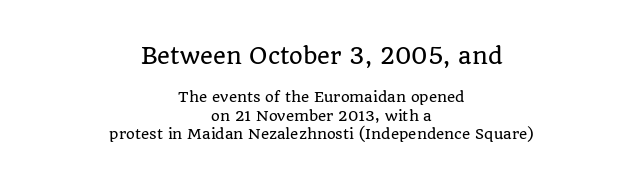
{"italic": "no", "underline": "no", "align": "center", "line_spacing": "normal", "line_spacing_ratio": 1.31, "letter_spacing": "normal", "letter_spacing_em": 0.0, "larger_block": "first", "size_ratio": 1.57, "glyph_px": 22}
